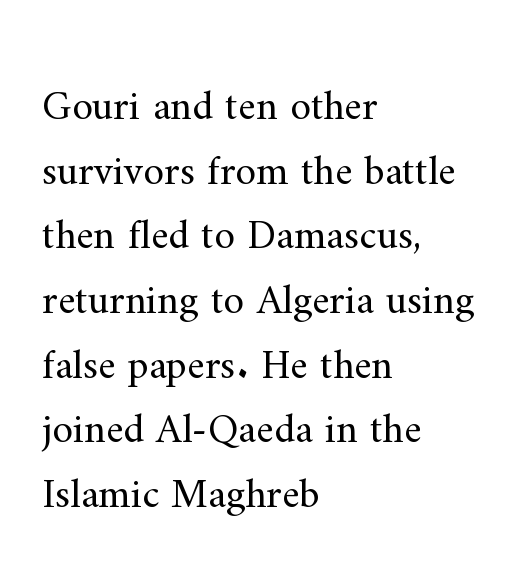
Q: Is the text bold? A: No.
Q: Is the text italic (slanted)? A: No, it is upright.
Q: Is the typeface a serif or a sans-serif typeface? A: Serif.
Q: Is the text underlined? A: No.
Q: How is the paragraph aligned? A: Left-aligned.
Q: Is the spacing between letters normal or unusually wide? A: Normal.
Q: Is the spacing between lines tight, normal or loose? A: Normal.
Q: Width (condensed, normal, or wide)? A: Normal.
Q: Stroke contrast? A: Medium.
Q: x-height? A: Small.
Q: Monospaced? A: No.
